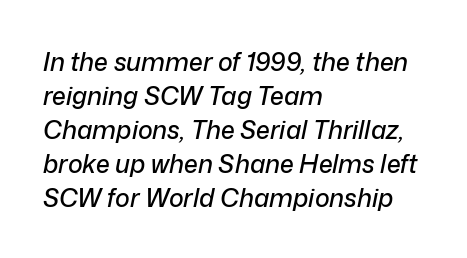
Q: Is the text italic (slanted)? A: Yes, it leans right by about 12 degrees.
Q: Is the text underlined? A: No.
Q: How is the paragraph aligned? A: Left-aligned.
Q: Is the spacing between letters normal or unusually wide? A: Normal.
Q: Is the spacing between lines tight, normal or loose? A: Normal.
